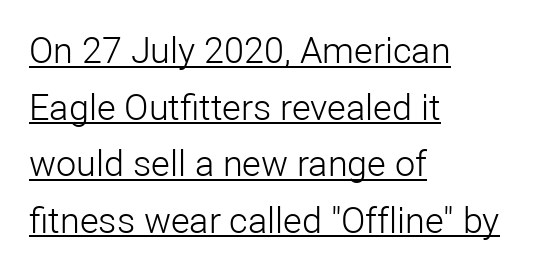
The image shows 36 px light sans-serif type, upright; set left-aligned, normal line spacing (1.57x), normal letter spacing, underlined; low stroke contrast and a medium x-height.
